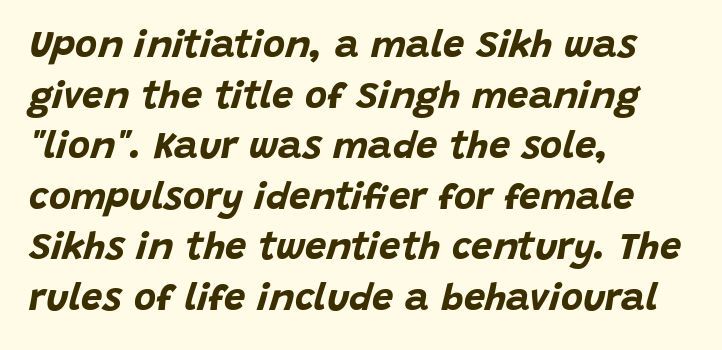
{"italic": "yes", "lean": "right", "slant_degrees": 15, "bold": "yes", "weight": "bold", "width": "normal", "stroke_contrast": "low", "x_height": "large", "monospaced": "no", "underline": "no", "align": "left", "line_spacing": "normal", "line_spacing_ratio": 1.33, "letter_spacing": "normal", "letter_spacing_em": 0.0, "glyph_px": 38}
